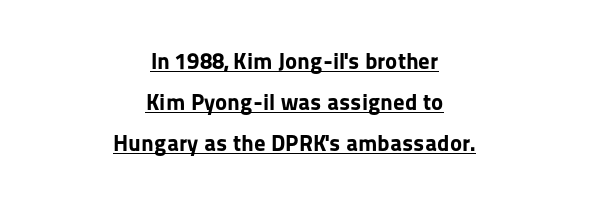
Underlining? Definitely there. Stroke thickness is high; the sample reads as a true bold. This sample uses plain, unmodified letter spacing. Which margin do the lines hug? Neither — every line sits in the middle.
